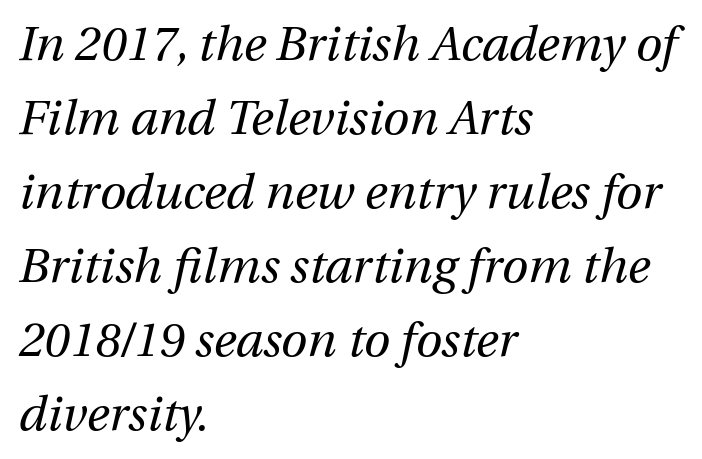
Proportional: the letters do not fall into vertical columns. Compared with a typical body face, this is equally light or lighter still. Successive baselines arrive at the customary interval. Each word holds together tightly as a unit, with standard inter-letter gaps.
